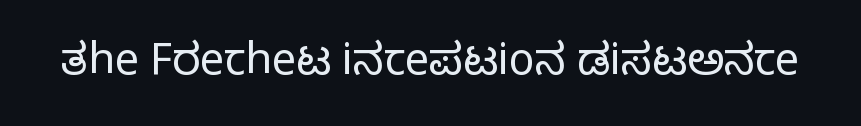
{"serif": "no", "italic": "no", "bold": "no", "weight": "light", "width": "normal", "stroke_contrast": "low", "x_height": "medium", "monospaced": "no", "underline": "no", "letter_spacing": "normal", "letter_spacing_em": 0.0, "glyph_px": 43}
